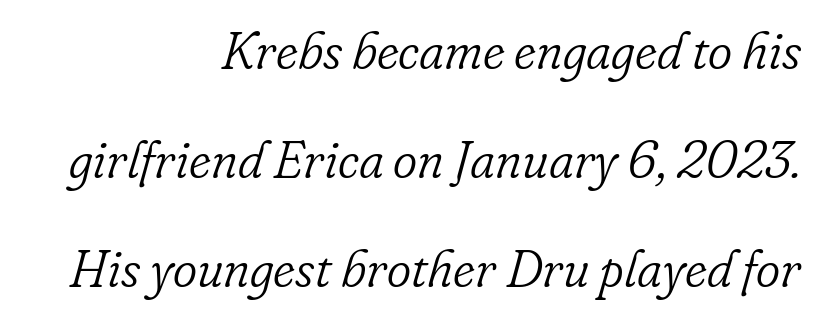
The image shows 52 px light serif type, italic (leaning right); set right-aligned, loose line spacing (2.1x), normal letter spacing, not underlined; low stroke contrast and a small x-height.
